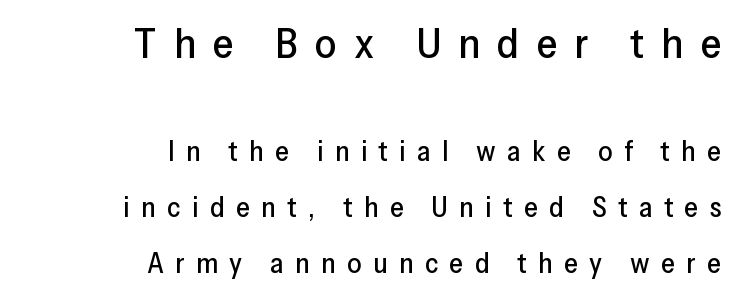
Q: Is the text italic (slanted)? A: No, it is upright.
Q: Is the typeface a serif or a sans-serif typeface? A: Sans-serif.
Q: Is the text underlined? A: No.
Q: How is the paragraph aligned? A: Right-aligned.
Q: Is the spacing between letters normal or unusually wide? A: Unusually wide.
Q: Is the spacing between lines tight, normal or loose? A: Loose.
Q: Which block of text is set in a larger size, the first (top) or the second (bottom)? A: The first (top) one.
Q: Width (condensed, normal, or wide)? A: Normal.
Q: Stroke contrast? A: Low.
Q: x-height? A: Medium.
Q: Monospaced? A: No.
